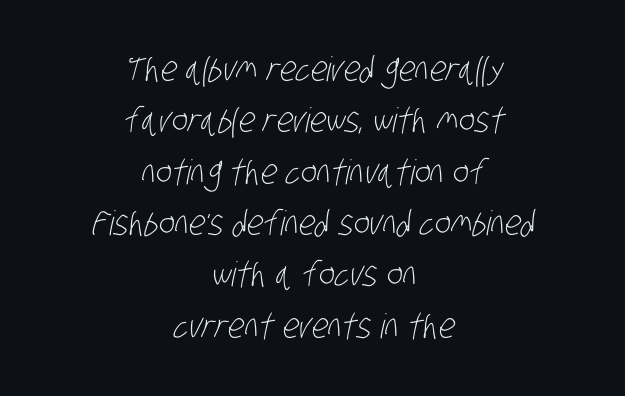
{"serif": "no", "bold": "no", "weight": "light", "width": "condensed", "stroke_contrast": "low", "x_height": "large", "monospaced": "no", "underline": "no", "align": "center", "line_spacing": "normal", "line_spacing_ratio": 1.51, "letter_spacing": "normal", "letter_spacing_em": 0.0, "glyph_px": 34}
